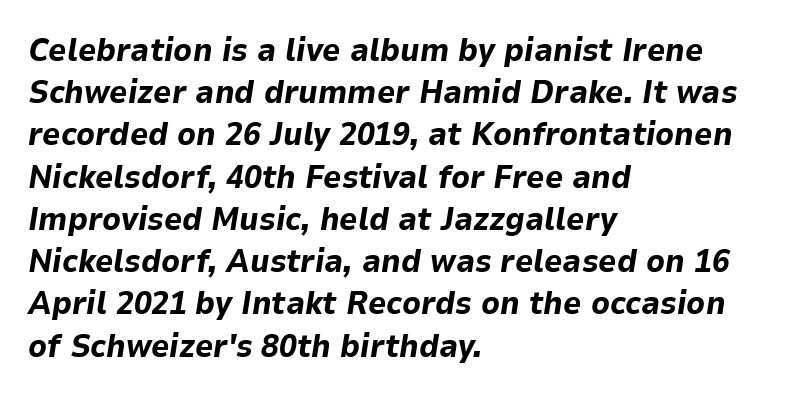
{"italic": "yes", "lean": "right", "slant_degrees": 9, "bold": "yes", "weight": "bold", "width": "normal", "stroke_contrast": "low", "x_height": "medium", "monospaced": "no", "underline": "no", "align": "left", "line_spacing": "normal", "line_spacing_ratio": 1.32, "letter_spacing": "normal", "letter_spacing_em": 0.0, "glyph_px": 32}
